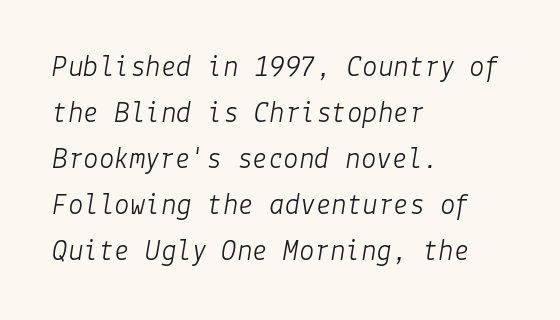
{"italic": "yes", "lean": "right", "slant_degrees": 9, "bold": "no", "weight": "light", "width": "normal", "stroke_contrast": "low", "x_height": "medium", "underline": "no", "align": "left", "line_spacing": "normal", "line_spacing_ratio": 1.48, "letter_spacing": "normal", "letter_spacing_em": 0.0, "glyph_px": 31}
